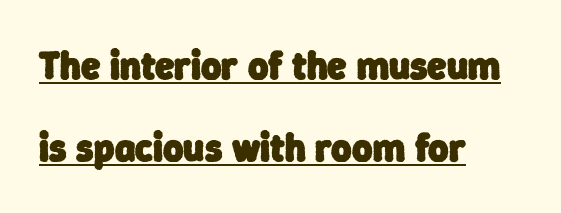
The image shows 39 px heavy sans-serif type; set left-aligned, loose line spacing (2.1x), normal letter spacing, underlined; low stroke contrast and a medium x-height.
